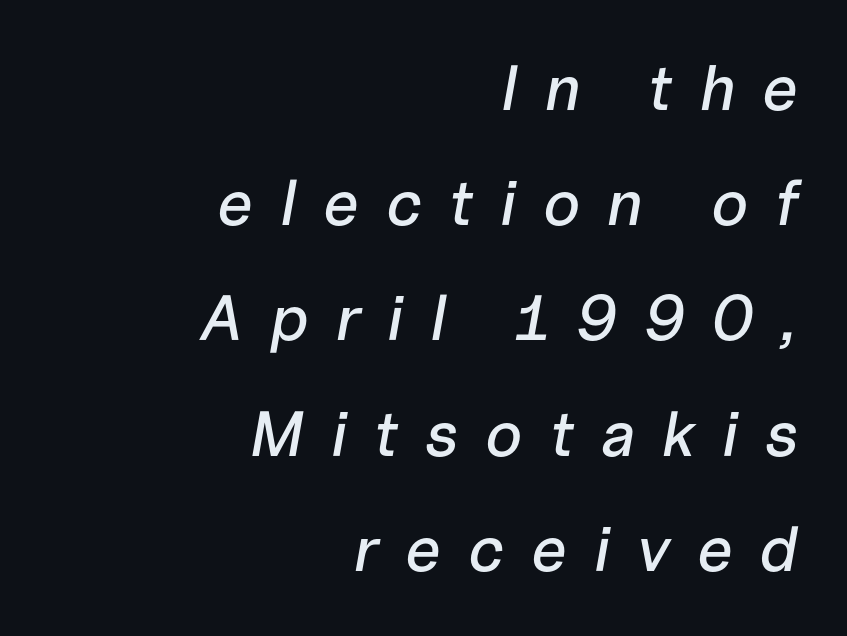
The passage shown leans; its letterforms are oblique. You could not count columns in this text — the font is proportionally spaced. Alignment: flush right. Short note: letters widely spaced. Lines of text with bare space underneath.
